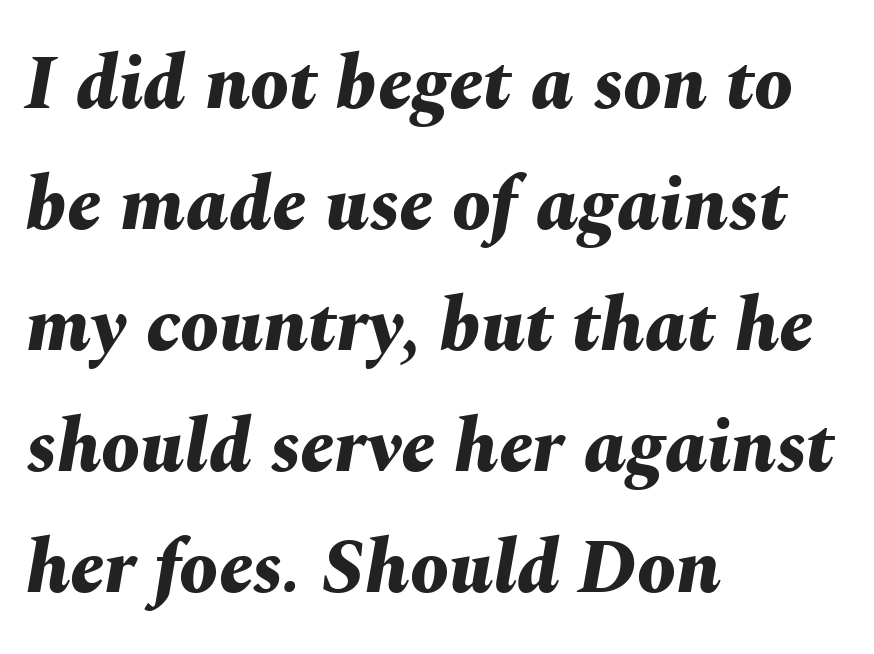
{"italic": "yes", "lean": "right", "slant_degrees": 10, "bold": "yes", "weight": "bold", "width": "normal", "stroke_contrast": "medium", "x_height": "medium", "monospaced": "no", "underline": "no", "align": "left", "line_spacing": "normal", "line_spacing_ratio": 1.57, "letter_spacing": "normal", "letter_spacing_em": 0.0, "glyph_px": 77}
